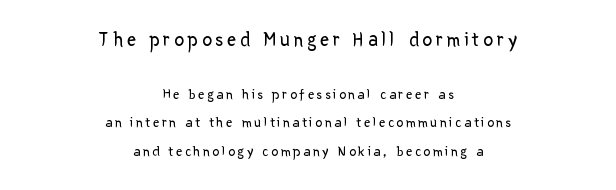
{"italic": "no", "bold": "no", "underline": "no", "align": "center", "line_spacing": "loose", "line_spacing_ratio": 2.04, "larger_block": "first", "size_ratio": 1.43, "glyph_px": 20}
